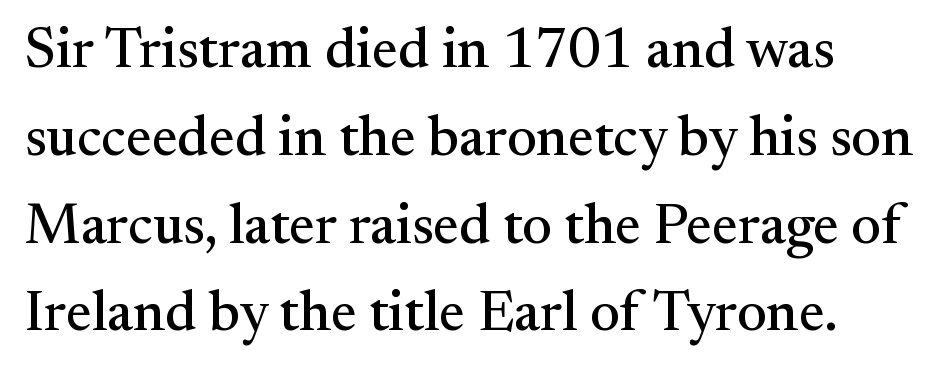
Normally led — the rows are evenly, conventionally spaced. These lines keep a tight, regular rhythm from letter to letter. Horizontally, the lines are justified to the leading edge only. This is serif lettering, the kind often seen in printed books. Honestly, there is no underline to notice here at all. Proportional: the letters do not fall into vertical columns.
